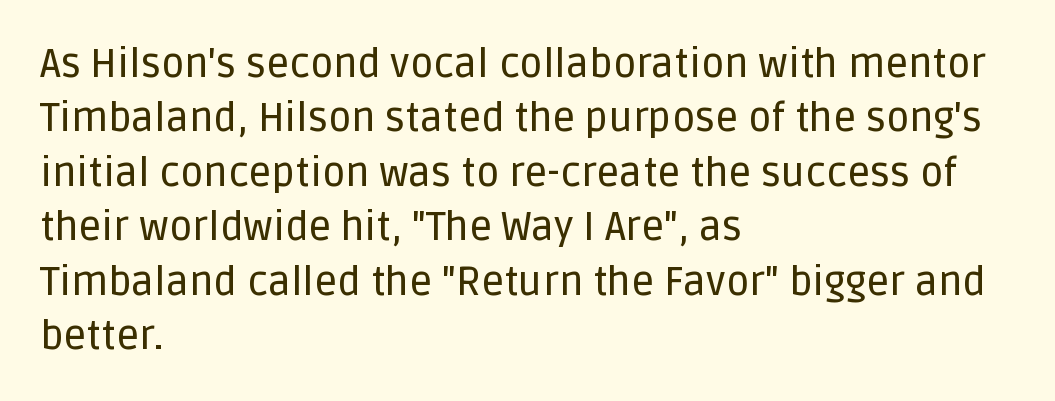
{"serif": "no", "italic": "no", "width": "normal", "stroke_contrast": "low", "x_height": "large", "monospaced": "no", "underline": "no", "align": "left", "line_spacing": "normal", "line_spacing_ratio": 1.36, "letter_spacing": "normal", "letter_spacing_em": 0.0, "glyph_px": 40}
